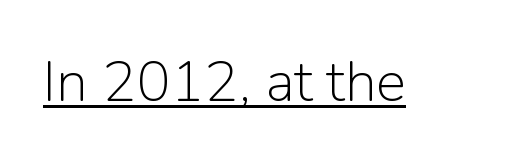
Q: Is the text bold? A: No.
Q: Is the text italic (slanted)? A: No, it is upright.
Q: Is the typeface a serif or a sans-serif typeface? A: Sans-serif.
Q: Is the text underlined? A: Yes.
Q: Is the spacing between letters normal or unusually wide? A: Normal.
Q: Width (condensed, normal, or wide)? A: Normal.
Q: Stroke contrast? A: Low.
Q: x-height? A: Medium.
Q: Monospaced? A: No.
